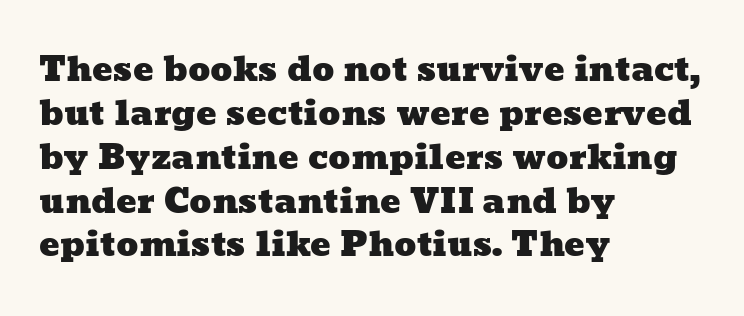
Q: Is the text underlined? A: No.
Q: How is the paragraph aligned? A: Left-aligned.
Q: Is the spacing between letters normal or unusually wide? A: Normal.
Q: Is the spacing between lines tight, normal or loose? A: Normal.
Q: Width (condensed, normal, or wide)? A: Wide.
Q: Stroke contrast? A: Low.
Q: x-height? A: Medium.
Q: Monospaced? A: No.
